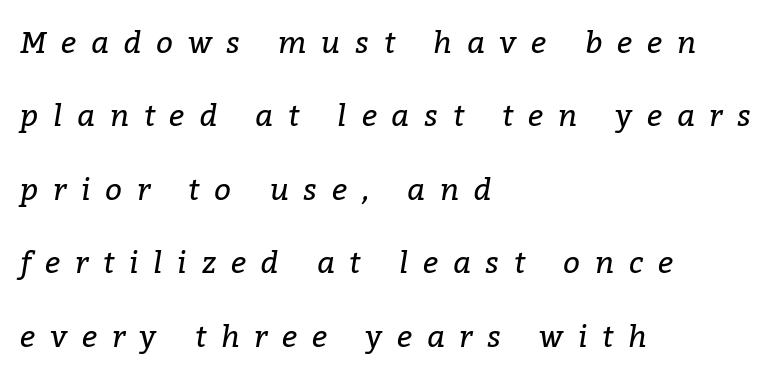
Line starts are locked; line ends wander. You could not count columns in this text — the font is proportionally spaced. Is this a sans? No — the strokes have serifs. No letter is thick-stroked: the sample isn't bold. Vertically, the passage feels expansive, rows floating well apart.
